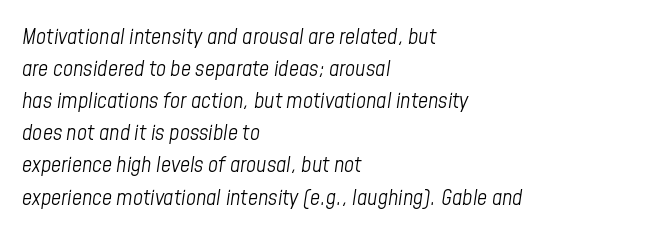
Would a proofreader flag this as italicized? Yes. Rows of type keep a routine distance in the vertical direction. Compared with a centered layout, this one pins lines to the left instead. The baseline area is clear. The font sits on the lighter half of the weight spectrum, regular included. The passage shown has conventional tracking throughout.
